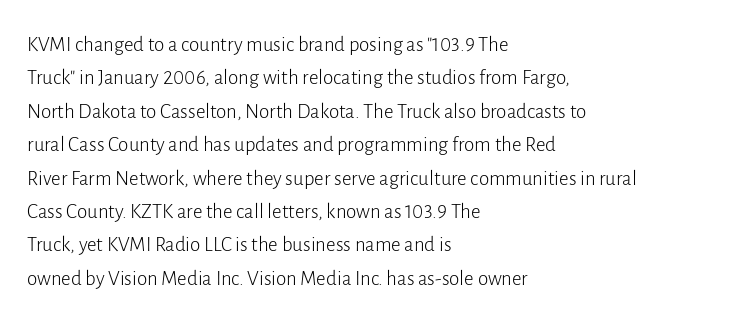
{"italic": "no", "bold": "no", "underline": "no", "align": "left", "line_spacing": "normal", "line_spacing_ratio": 1.59, "letter_spacing": "normal", "letter_spacing_em": 0.0, "glyph_px": 21}
